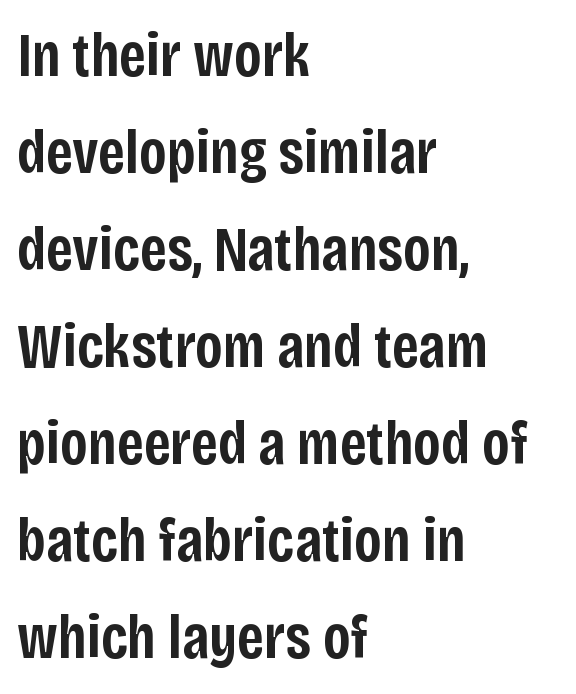
The image shows 63 px semibold, condensed sans-serif type, upright; set left-aligned, normal line spacing (1.54x), normal letter spacing, not underlined; low stroke contrast and a large x-height.
